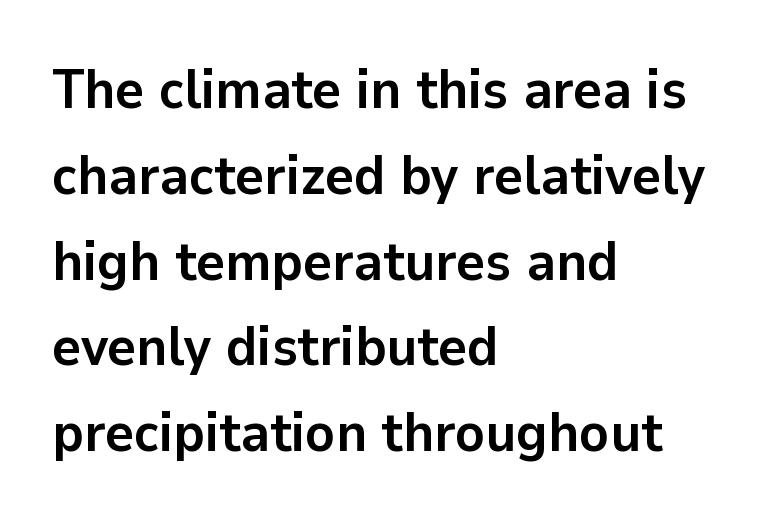
The image shows 55 px semibold sans-serif type, upright; set left-aligned, normal line spacing (1.56x), normal letter spacing, not underlined; low stroke contrast and a medium x-height.
